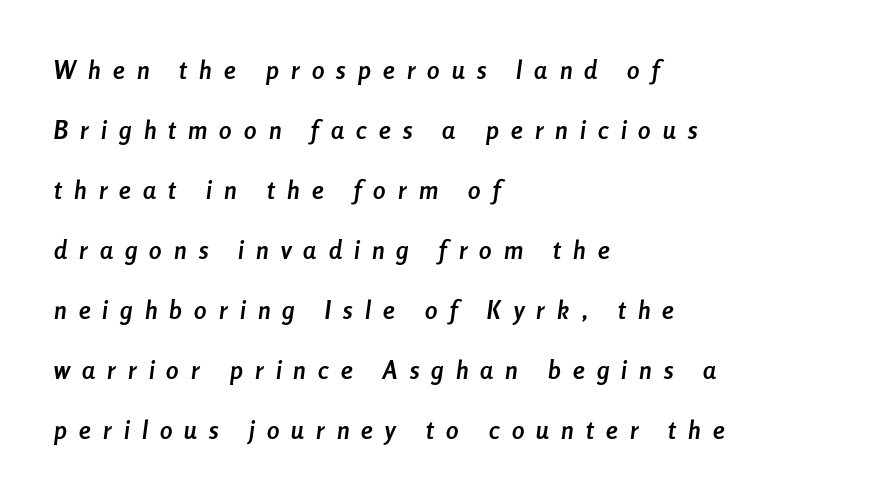
{"italic": "yes", "lean": "right", "slant_degrees": 8, "bold": "yes", "underline": "no", "align": "left", "line_spacing": "loose", "line_spacing_ratio": 2.4, "letter_spacing": "wide", "letter_spacing_em": 0.49, "glyph_px": 25}
